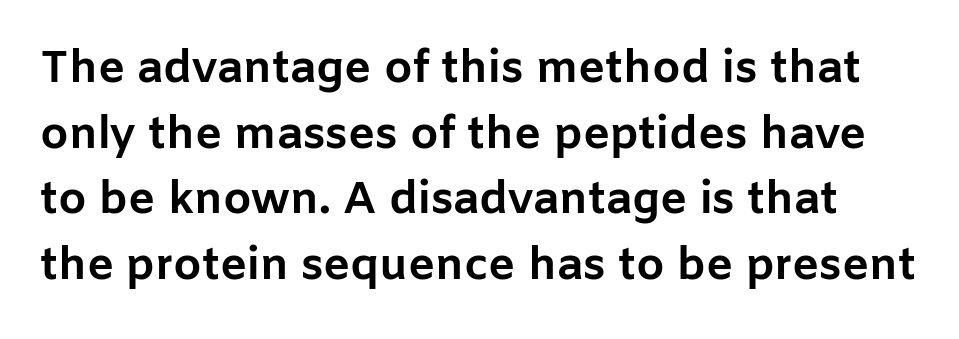
Q: Is the text bold? A: Yes.
Q: Is the text italic (slanted)? A: No, it is upright.
Q: Is the typeface a serif or a sans-serif typeface? A: Sans-serif.
Q: Is the text underlined? A: No.
Q: Is the spacing between letters normal or unusually wide? A: Normal.
Q: Is the spacing between lines tight, normal or loose? A: Normal.
Q: Width (condensed, normal, or wide)? A: Normal.
Q: Stroke contrast? A: Low.
Q: x-height? A: Medium.
Q: Monospaced? A: No.
